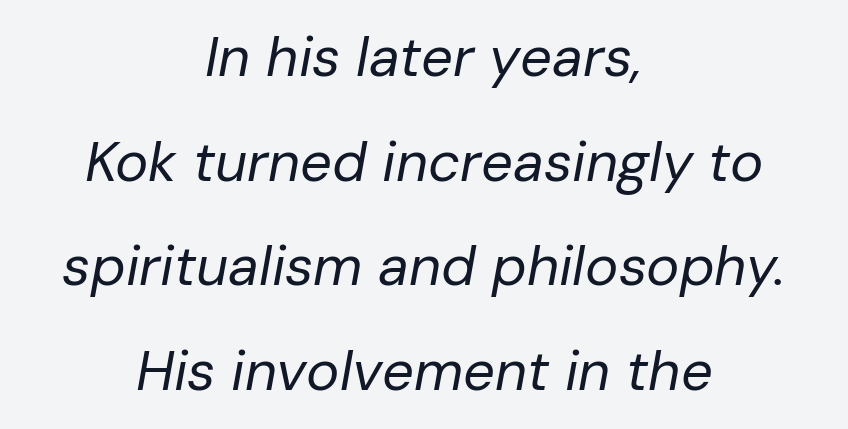
Q: Is the text bold? A: No.
Q: Is the text italic (slanted)? A: Yes, it leans right by about 10 degrees.
Q: Is the text underlined? A: No.
Q: How is the paragraph aligned? A: Centered.
Q: Is the spacing between letters normal or unusually wide? A: Normal.
Q: Width (condensed, normal, or wide)? A: Normal.
Q: Stroke contrast? A: Low.
Q: x-height? A: Medium.
Q: Monospaced? A: No.
